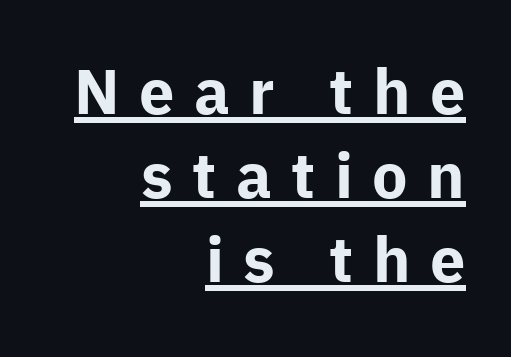
{"serif": "no", "italic": "no", "bold": "yes", "weight": "bold", "width": "normal", "stroke_contrast": "low", "x_height": "medium", "monospaced": "no", "underline": "yes", "align": "right", "line_spacing": "normal", "line_spacing_ratio": 1.33, "letter_spacing": "wide", "letter_spacing_em": 0.31, "glyph_px": 63}
